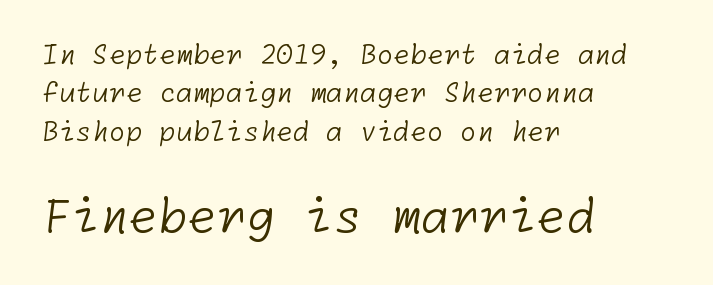
The image shows 47 px light sans-serif type; set left-aligned, normal line spacing (1.42x), normal letter spacing, not underlined; the second (bottom) block is 1.74x larger; low stroke contrast and a medium x-height.
